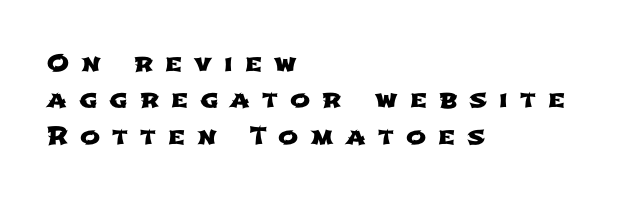
Q: Is the text underlined? A: No.
Q: How is the paragraph aligned? A: Left-aligned.
Q: Is the spacing between letters normal or unusually wide? A: Unusually wide.
Q: Is the spacing between lines tight, normal or loose? A: Normal.
